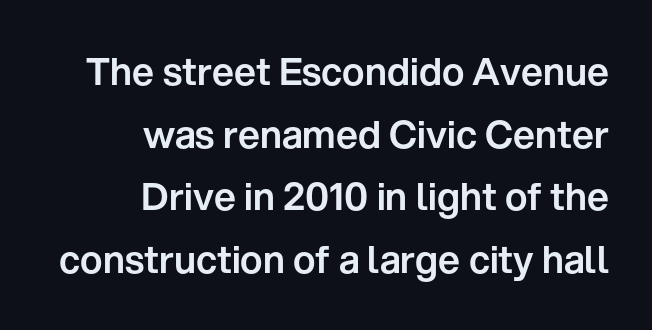
Is this a fixed-width face? No — the glyphs have proportional, varying widths. Ascenders rise straight up at ninety degrees. Anything drawn beneath the words? Only blank space. One glance says typical: line gaps are just what's usual.
